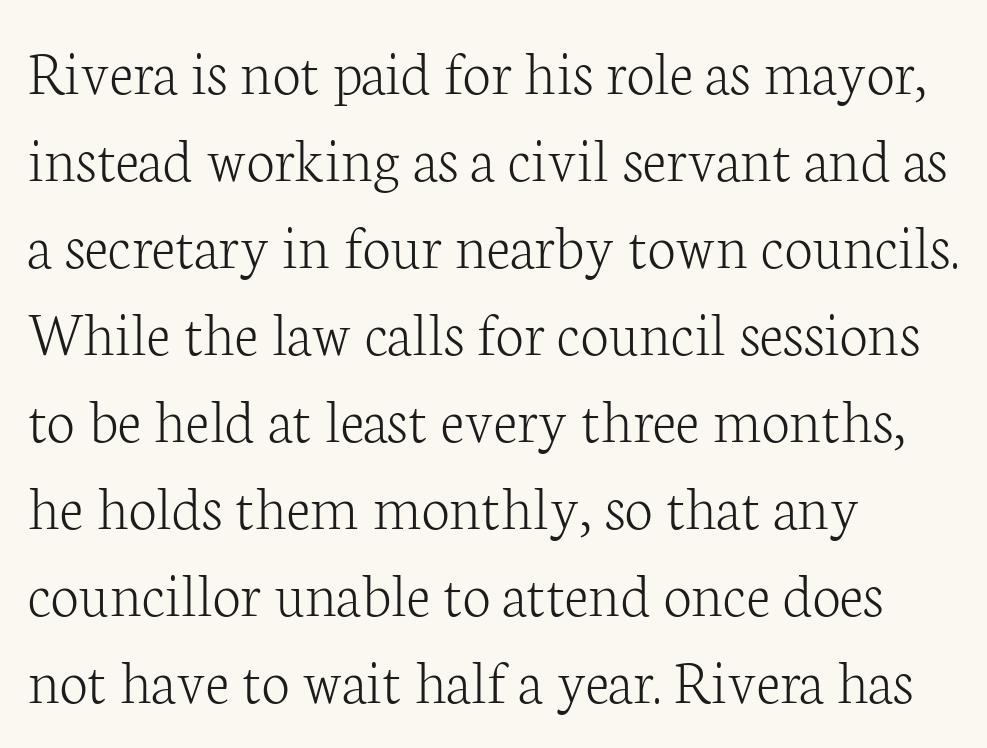
{"serif": "yes", "italic": "no", "bold": "no", "weight": "light", "width": "normal", "stroke_contrast": "low", "x_height": "medium", "monospaced": "no", "underline": "no", "align": "left", "line_spacing": "normal", "line_spacing_ratio": 1.36, "letter_spacing": "normal", "letter_spacing_em": 0.0, "glyph_px": 64}
